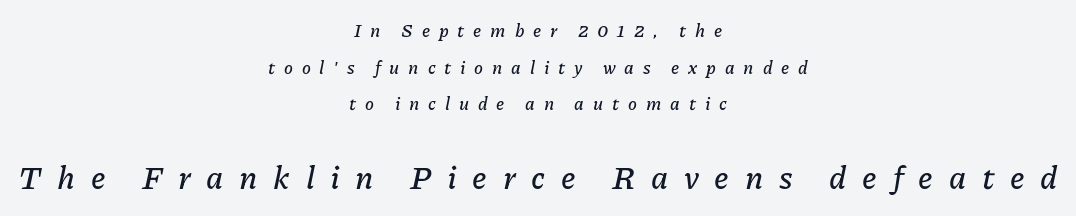
The setting favours the middle, as headings and verse often do. Character widths vary here, with narrow letters taking less room than wide ones. The tracking reads as deliberately expanded to a designer's eye. The following chunk of copy outweighs the initial chunk in type size. The strip under each line holds only bare page.
